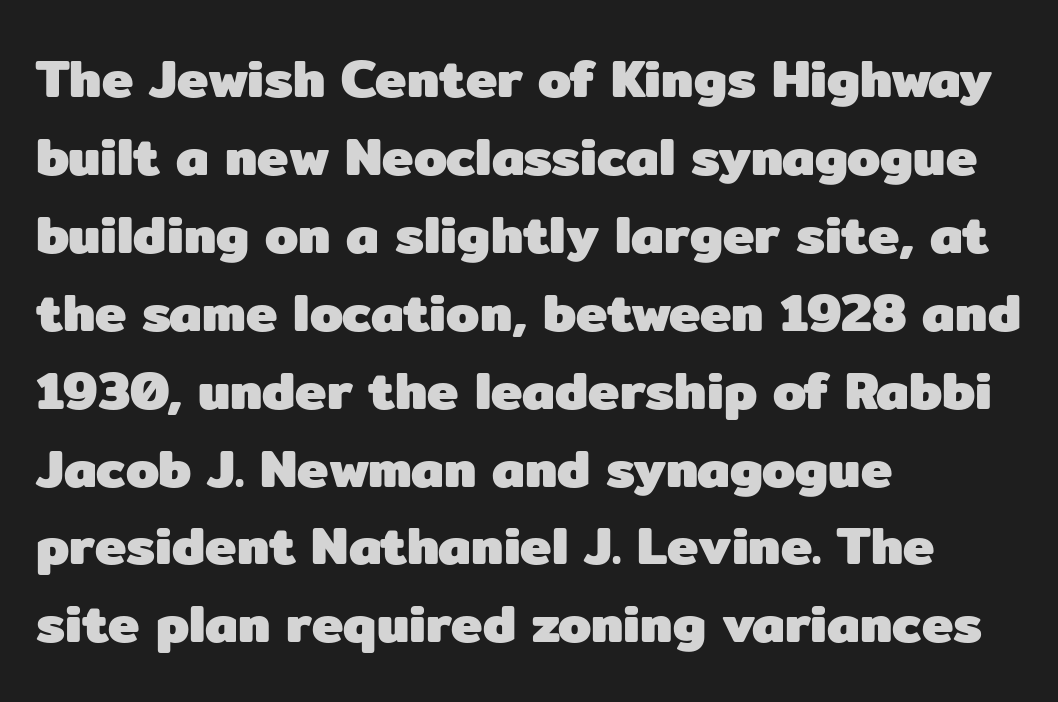
The image shows 53 px heavy sans-serif type, upright; set left-aligned, normal line spacing (1.47x), normal letter spacing, not underlined; low stroke contrast and a medium x-height.
